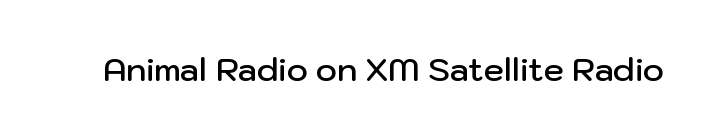
Ordinary non-slanted type is in use. You could not count columns in this text — the font is proportionally spaced. A sans-serif font was chosen for this passage. Stems and bowls a touch heavier than normal — semibold.
